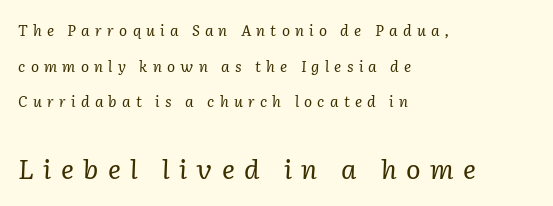
The image shows 27 px text type, italic (leaning right); set left-aligned, loose line spacing (2.38x), unusually wide letter spacing (+0.35 em), not underlined; the second (bottom) block is 1.8x larger.
